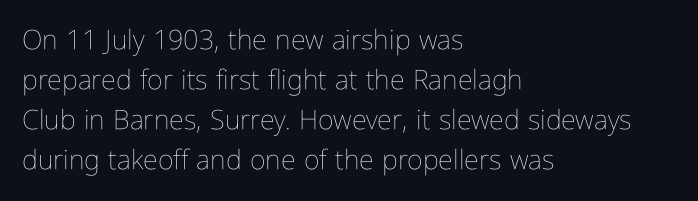
Q: Is the text bold? A: No.
Q: Is the text italic (slanted)? A: No, it is upright.
Q: Is the text underlined? A: No.
Q: How is the paragraph aligned? A: Left-aligned.
Q: Is the spacing between letters normal or unusually wide? A: Normal.
Q: Is the spacing between lines tight, normal or loose? A: Normal.
